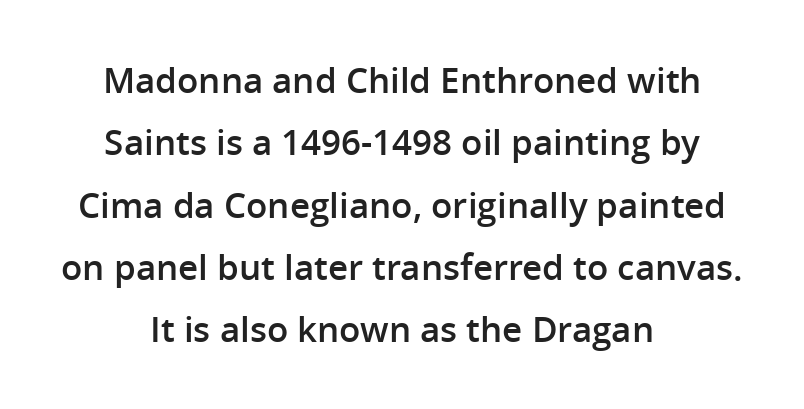
Observe the ordinary spacing: letters are neighbours, not strangers. Character widths vary here, with narrow letters taking less room than wide ones. Caption: semibold face, moderately heavy strokes. Line starts and ends both wander, symmetrically.
